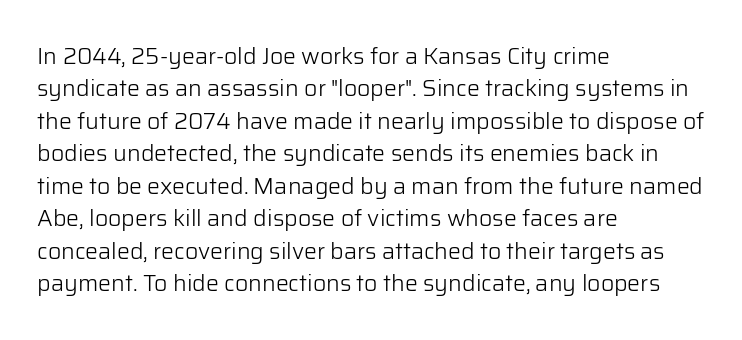
Q: Is the text bold? A: No.
Q: Is the text italic (slanted)? A: No, it is upright.
Q: Is the text underlined? A: No.
Q: How is the paragraph aligned? A: Left-aligned.
Q: Is the spacing between letters normal or unusually wide? A: Normal.
Q: Is the spacing between lines tight, normal or loose? A: Normal.
